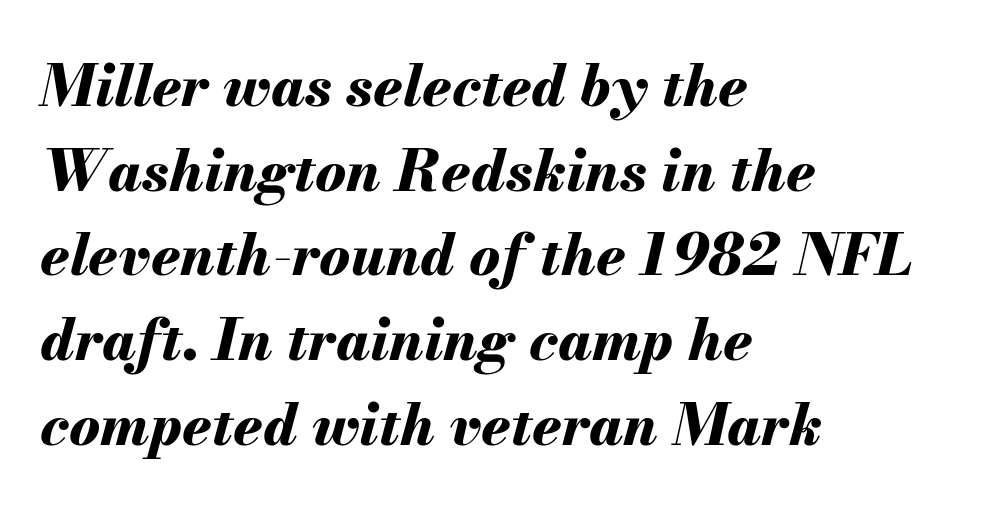
Q: Is the text bold? A: Yes.
Q: Is the text italic (slanted)? A: Yes, it leans right by about 13 degrees.
Q: Is the text underlined? A: No.
Q: How is the paragraph aligned? A: Left-aligned.
Q: Is the spacing between letters normal or unusually wide? A: Normal.
Q: Is the spacing between lines tight, normal or loose? A: Normal.
Q: Width (condensed, normal, or wide)? A: Normal.
Q: Stroke contrast? A: Medium.
Q: x-height? A: Small.
Q: Monospaced? A: No.
